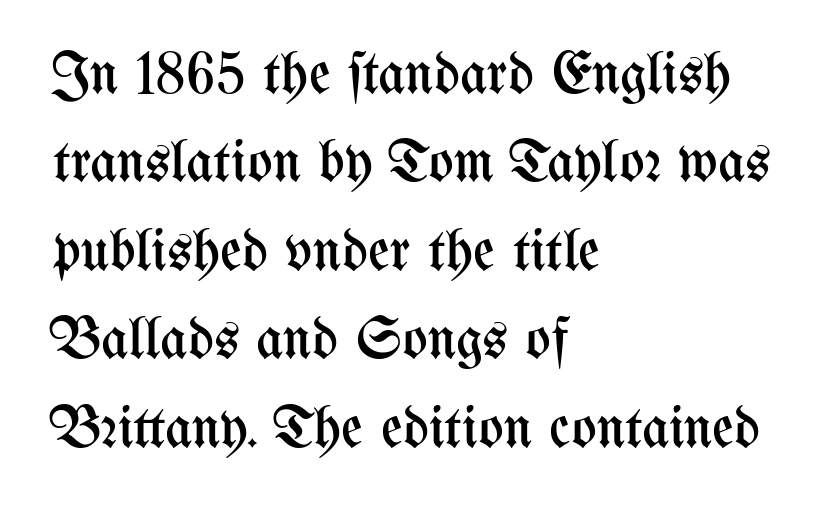
{"italic": "no", "bold": "no", "weight": "regular", "width": "condensed", "stroke_contrast": "medium", "x_height": "medium", "monospaced": "no", "underline": "no", "align": "left", "line_spacing": "normal", "line_spacing_ratio": 1.5, "letter_spacing": "normal", "letter_spacing_em": 0.0, "glyph_px": 59}
